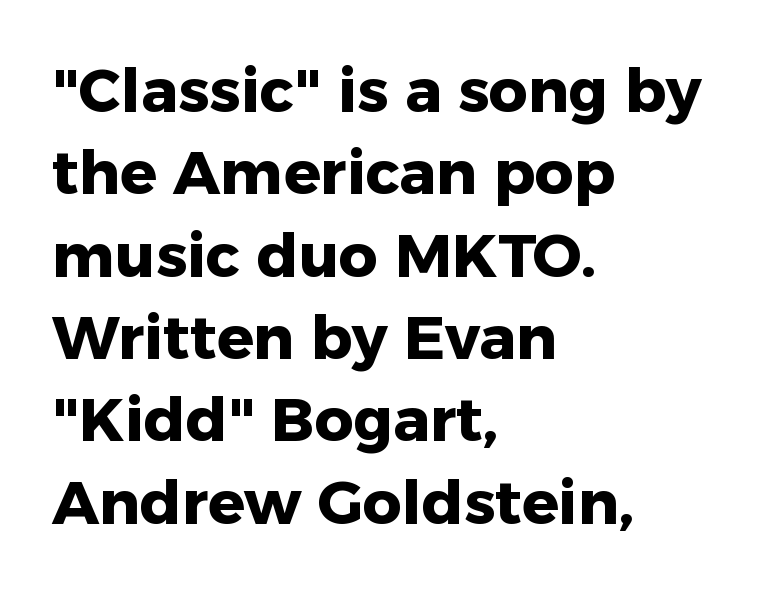
The image shows 61 px heavy sans-serif type, upright; set left-aligned, normal line spacing (1.35x), normal letter spacing, not underlined; low stroke contrast and a medium x-height.
